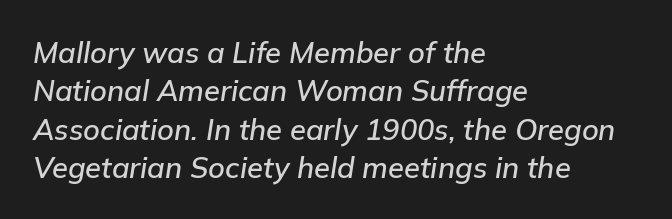
Q: Is the text italic (slanted)? A: Yes, it leans right by about 9 degrees.
Q: Is the text underlined? A: No.
Q: How is the paragraph aligned? A: Left-aligned.
Q: Is the spacing between letters normal or unusually wide? A: Normal.
Q: Is the spacing between lines tight, normal or loose? A: Normal.
Q: Width (condensed, normal, or wide)? A: Normal.
Q: Stroke contrast? A: Low.
Q: x-height? A: Medium.
Q: Monospaced? A: No.
